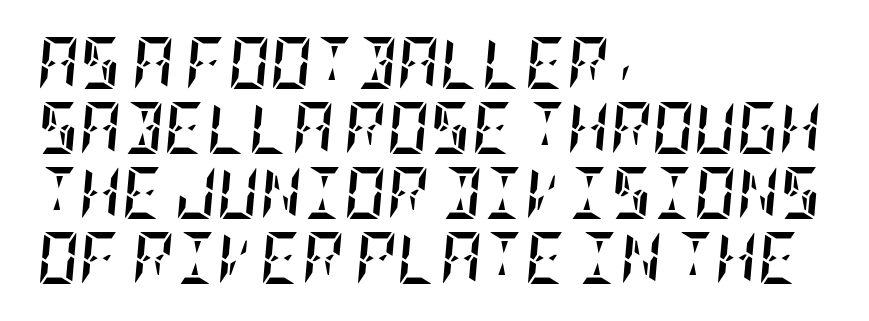
The image shows 52 px semibold, condensed type, italic (leaning right); set left-aligned, normal line spacing (1.25x), normal letter spacing, not underlined; low stroke contrast and a large x-height.
